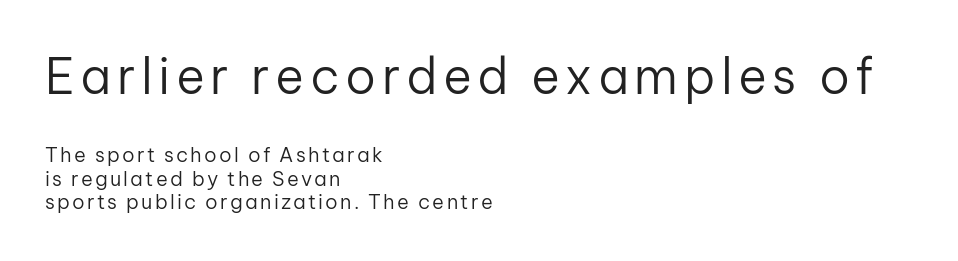
{"serif": "no", "italic": "no", "bold": "no", "weight": "regular", "width": "normal", "stroke_contrast": "low", "x_height": "medium", "monospaced": "no", "underline": "no", "align": "left", "line_spacing_ratio": 1.18, "larger_block": "first", "size_ratio": 2.45, "glyph_px": 49}
